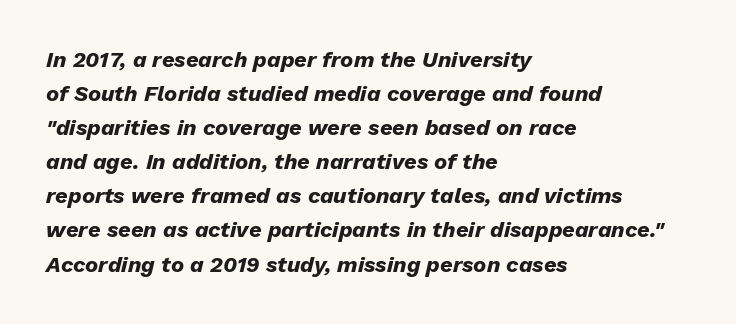
The image shows 22 px bold type, italic (leaning right); set left-aligned, normal line spacing (1.55x), normal letter spacing, not underlined.
